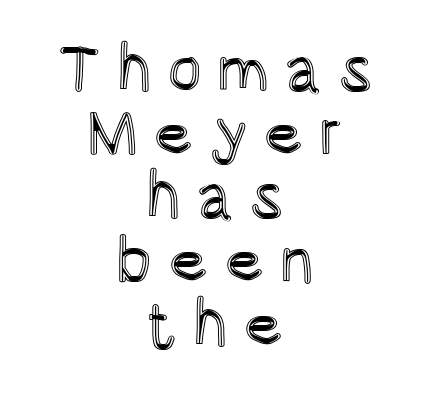
The image shows 65 px condensed type, upright; set centered, tight line spacing (0.98x), unusually wide letter spacing (+0.23 em), not underlined; a large x-height.
